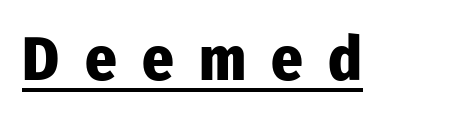
A typesetter would call this heavily tracked-out type. These lines are rendered in a variable-pitch font. Italic? Not at all — the glyphs are vertical. What weight is shown? A full bold with thick strokes. The face used here appears with an underline applied.
